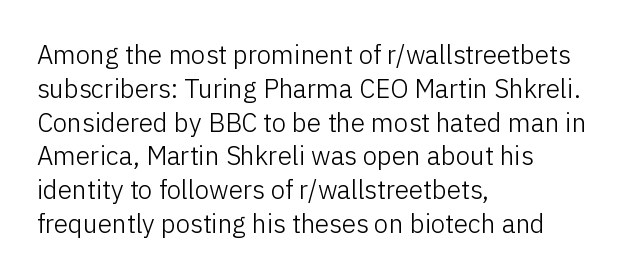
The image shows 26 px text type, upright; set left-aligned, normal line spacing (1.3x), normal letter spacing, not underlined.
